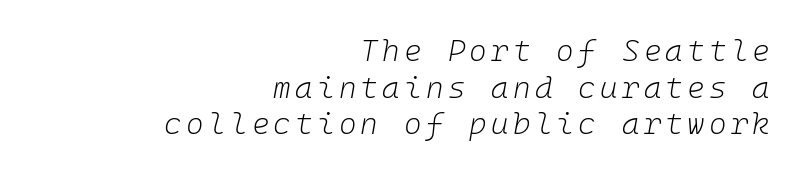
The image shows 30 px light type, italic (leaning right); set right-aligned, line spacing 1.22x, not underlined; low stroke contrast and a medium x-height.
